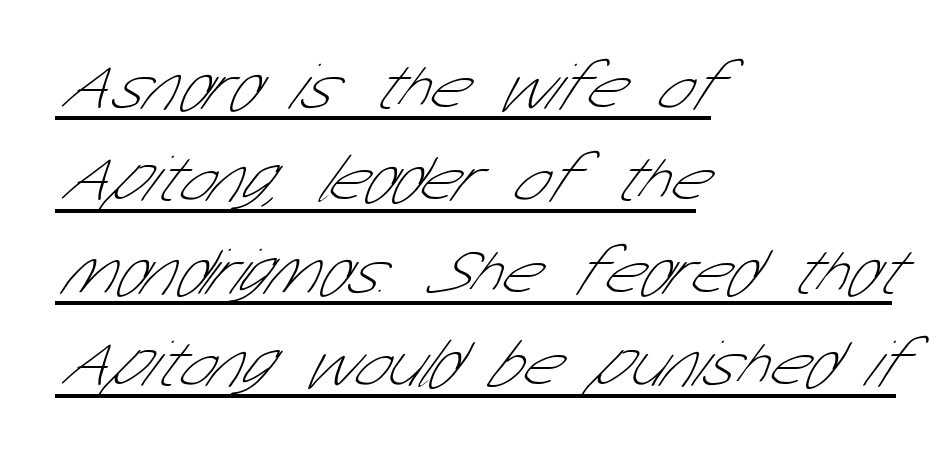
{"serif": "no", "bold": "no", "weight": "thin", "width": "condensed", "stroke_contrast": "low", "x_height": "medium", "monospaced": "no", "underline": "yes", "align": "left", "line_spacing": "normal", "line_spacing_ratio": 1.38, "letter_spacing": "normal", "letter_spacing_em": 0.0, "glyph_px": 67}
